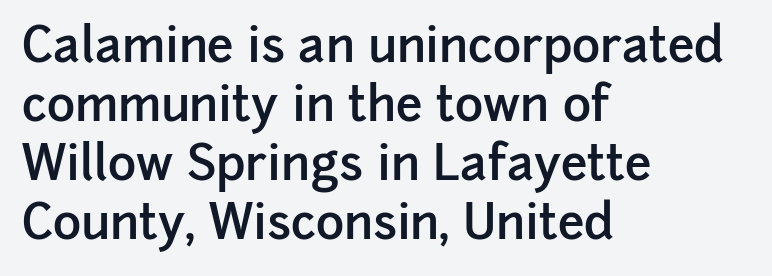
Unlike italic type, these characters show no tilt at all. The passage shown is semibold, sitting just below true bold. Compared with a centered layout, this one pins lines to the left instead. Beneath every word, the page is bare.
